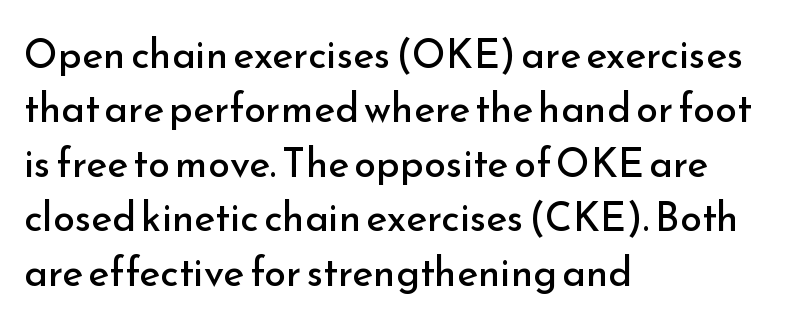
The compositor pushed each line to the left boundary. You could not count columns in this text — the font is proportionally spaced. Between one letter and the next there's only the usual sliver of space. Posture: straight, roman, zero tilt. I'd call this a sans setting — the letters go barefoot. The foot of each line stays bare and open.
